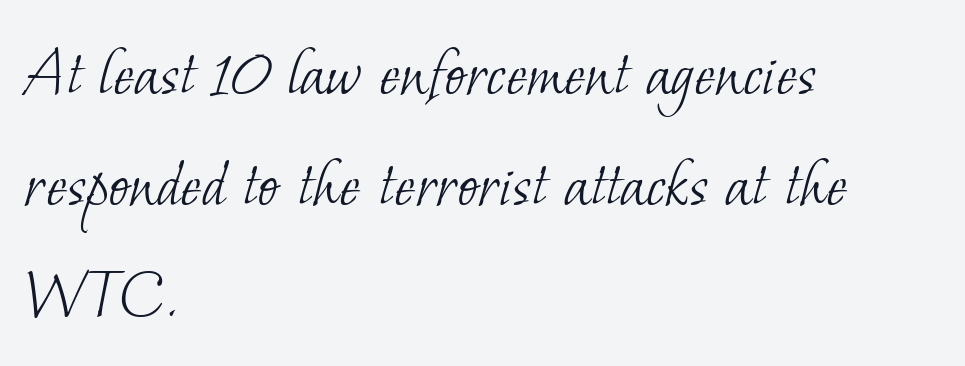
Q: Is the text bold? A: No.
Q: Is the typeface a serif or a sans-serif typeface? A: Serif.
Q: Is the text underlined? A: No.
Q: How is the paragraph aligned? A: Left-aligned.
Q: Is the spacing between letters normal or unusually wide? A: Normal.
Q: Is the spacing between lines tight, normal or loose? A: Normal.
Q: Width (condensed, normal, or wide)? A: Normal.
Q: Stroke contrast? A: Low.
Q: x-height? A: Small.
Q: Monospaced? A: No.
